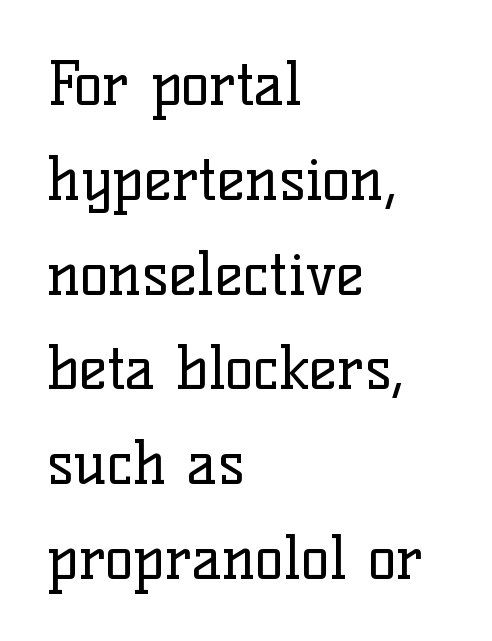
The image shows 60 px regular-weight serif type, upright; set left-aligned, normal line spacing (1.58x), normal letter spacing, not underlined; low stroke contrast and a medium x-height.
